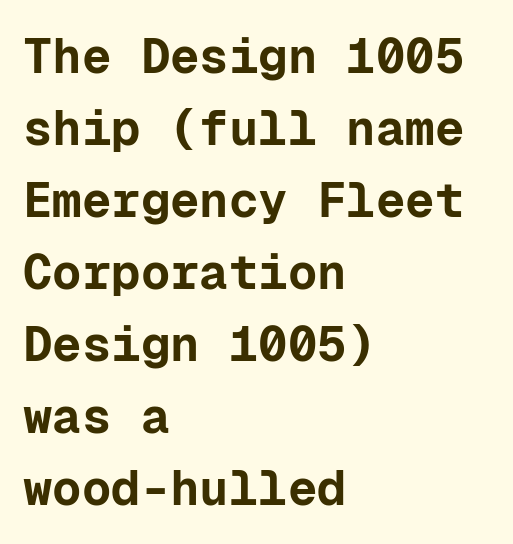
{"serif": "no", "italic": "no", "bold": "yes", "weight": "bold", "width": "normal", "stroke_contrast": "low", "x_height": "medium", "monospaced": "yes", "underline": "no", "align": "left", "line_spacing": "normal", "line_spacing_ratio": 1.47, "letter_spacing": "normal", "letter_spacing_em": 0.0, "glyph_px": 49}
